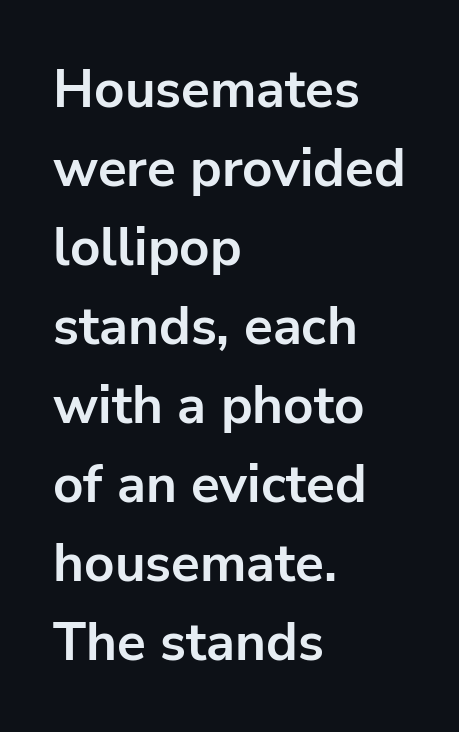
Q: Is the text bold? A: Yes.
Q: Is the text italic (slanted)? A: No, it is upright.
Q: Is the typeface a serif or a sans-serif typeface? A: Sans-serif.
Q: Is the text underlined? A: No.
Q: How is the paragraph aligned? A: Left-aligned.
Q: Is the spacing between letters normal or unusually wide? A: Normal.
Q: Is the spacing between lines tight, normal or loose? A: Normal.
Q: Width (condensed, normal, or wide)? A: Normal.
Q: Stroke contrast? A: Low.
Q: x-height? A: Medium.
Q: Monospaced? A: No.
